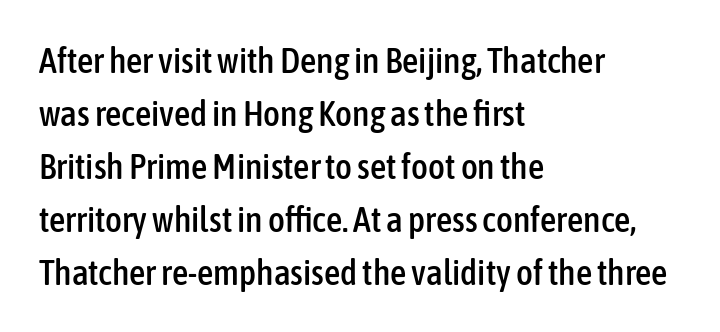
{"serif": "no", "italic": "no", "width": "condensed", "stroke_contrast": "low", "x_height": "medium", "monospaced": "no", "underline": "no", "align": "left", "line_spacing": "normal", "line_spacing_ratio": 1.47, "letter_spacing": "normal", "letter_spacing_em": 0.0, "glyph_px": 36}
